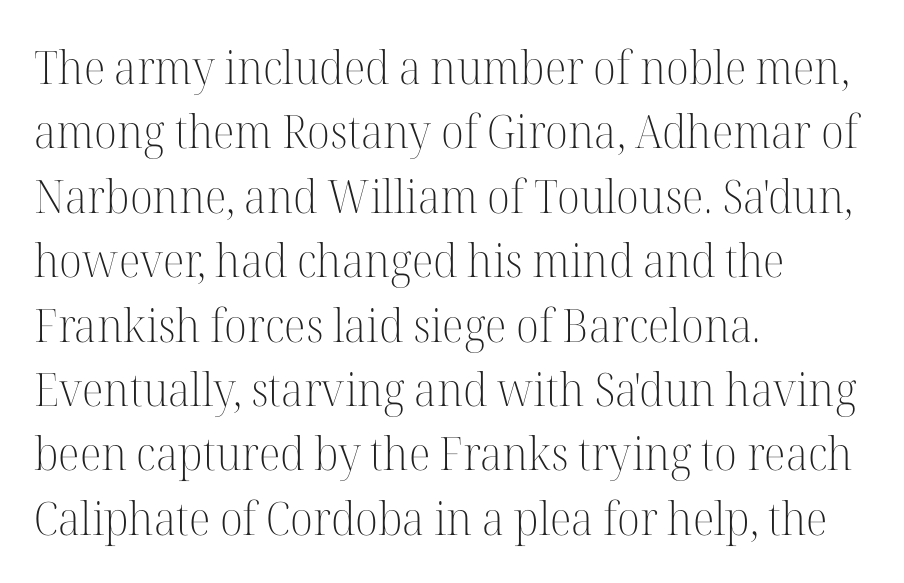
Q: Is the text bold? A: No.
Q: Is the text italic (slanted)? A: No, it is upright.
Q: Is the typeface a serif or a sans-serif typeface? A: Serif.
Q: Is the text underlined? A: No.
Q: How is the paragraph aligned? A: Left-aligned.
Q: Is the spacing between letters normal or unusually wide? A: Normal.
Q: Is the spacing between lines tight, normal or loose? A: Normal.
Q: Width (condensed, normal, or wide)? A: Normal.
Q: Stroke contrast? A: High.
Q: x-height? A: Medium.
Q: Monospaced? A: No.
